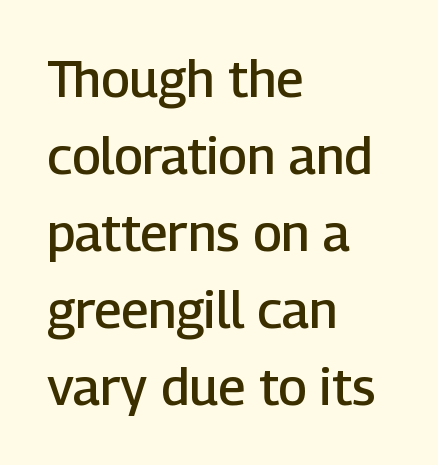
{"serif": "no", "italic": "no", "bold": "semi", "weight": "semibold", "width": "normal", "stroke_contrast": "low", "x_height": "medium", "monospaced": "no", "underline": "no", "align": "left", "line_spacing": "normal", "line_spacing_ratio": 1.51, "letter_spacing": "normal", "letter_spacing_em": 0.0, "glyph_px": 51}
